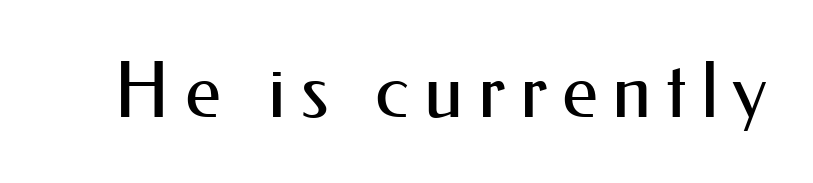
The image shows 77 px regular-weight sans-serif type, upright; set not underlined; medium stroke contrast and a small x-height.
